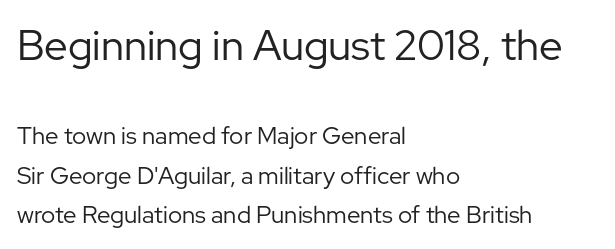
Short note: letters normally spaced. This sample has the flowing, uneven cadence of proportional lettering. Letters rest on an invisible, unmarked baseline. Reading top to bottom, the characters get smaller at the block break. Casual observation: everything's shoved over to the left.
